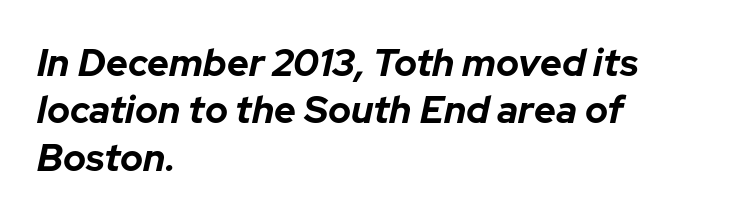
The image shows 38 px bold type, italic (leaning right); set left-aligned, normal line spacing (1.25x), normal letter spacing, not underlined; low stroke contrast and a medium x-height.
